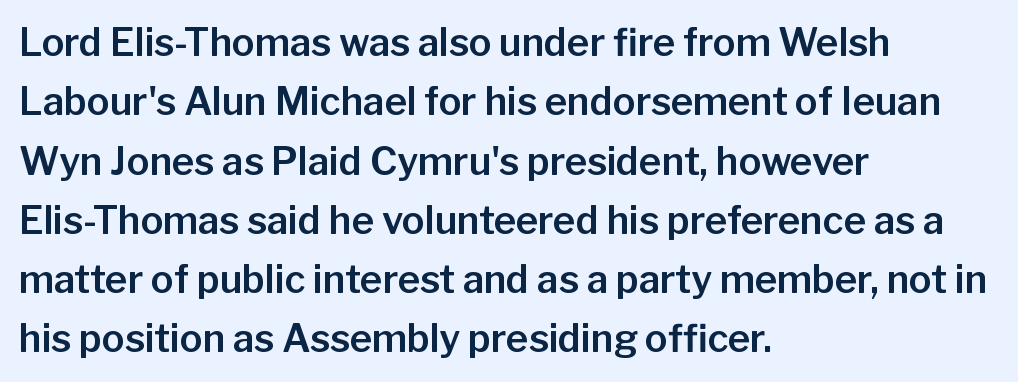
The image shows 38 px sans-serif type, upright; set left-aligned, normal line spacing (1.56x), normal letter spacing, not underlined; low stroke contrast and a medium x-height.
